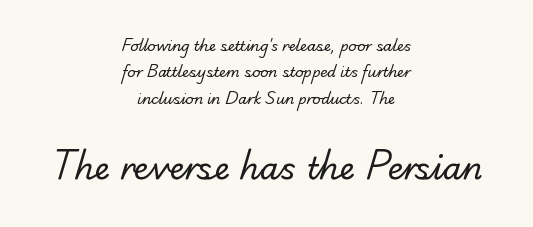
The image shows 31 px regular-weight serif type; set centered, line spacing 1.89x, normal letter spacing, not underlined; the second (bottom) block is 2.21x larger; low stroke contrast and a small x-height.
